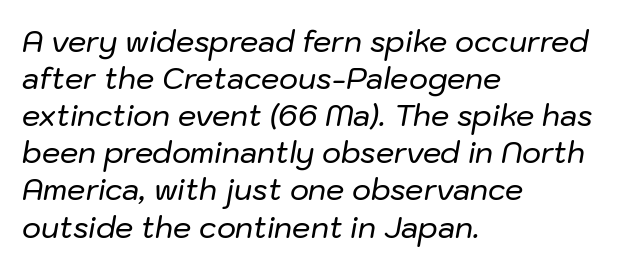
Q: Is the text italic (slanted)? A: Yes, it leans right by about 10 degrees.
Q: Is the text underlined? A: No.
Q: How is the paragraph aligned? A: Left-aligned.
Q: Is the spacing between letters normal or unusually wide? A: Normal.
Q: Is the spacing between lines tight, normal or loose? A: Normal.
Q: Width (condensed, normal, or wide)? A: Normal.
Q: Stroke contrast? A: Low.
Q: x-height? A: Medium.
Q: Monospaced? A: No.
